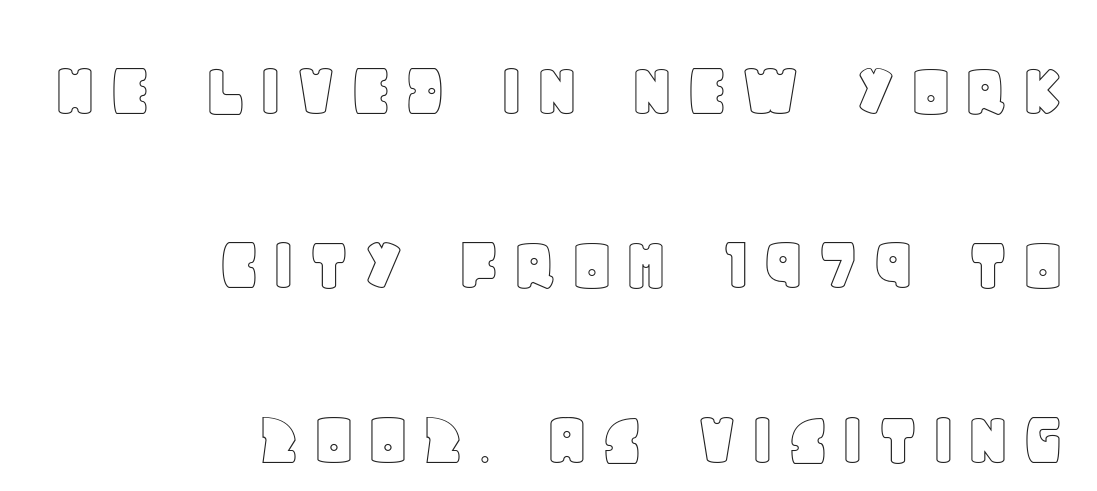
{"italic": "no", "width": "normal", "x_height": "large", "monospaced": "no", "underline": "no", "align": "right", "line_spacing": "loose", "line_spacing_ratio": 2.18, "glyph_px": 80}
